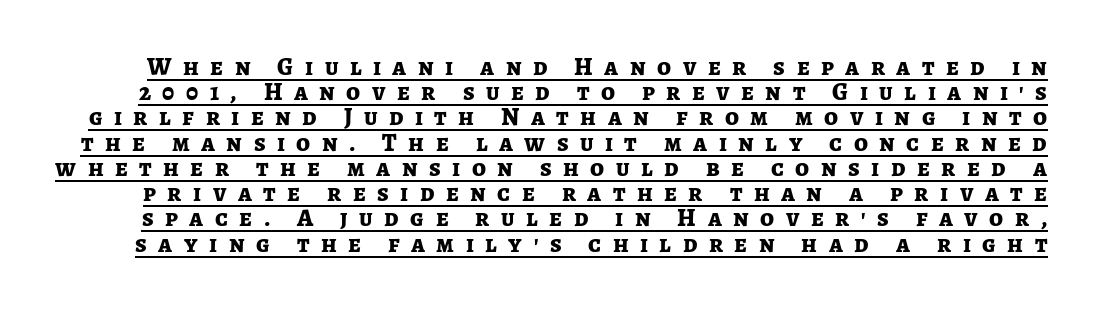
Q: Is the text bold? A: Yes.
Q: Is the text italic (slanted)? A: No, it is upright.
Q: Is the text underlined? A: Yes.
Q: Is the spacing between letters normal or unusually wide? A: Unusually wide.
Q: Is the spacing between lines tight, normal or loose? A: Tight.
